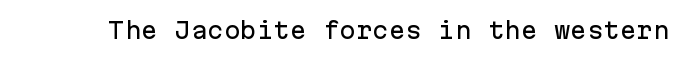
Q: Is the text italic (slanted)? A: No, it is upright.
Q: Is the text underlined? A: No.
Q: Is the spacing between letters normal or unusually wide? A: Normal.
